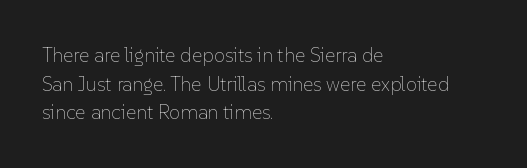
The image shows 20 px text type, upright; set left-aligned, normal line spacing (1.43x), normal letter spacing, not underlined.
